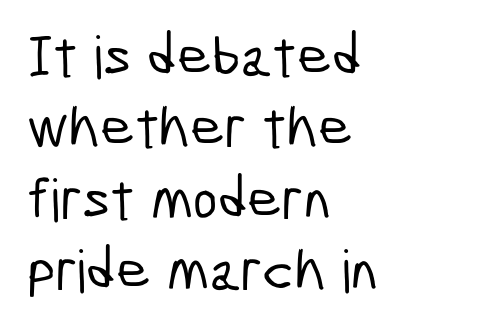
The image shows 59 px condensed sans-serif type; set left-aligned, line spacing 1.21x, normal letter spacing, not underlined; low stroke contrast and a medium x-height.
